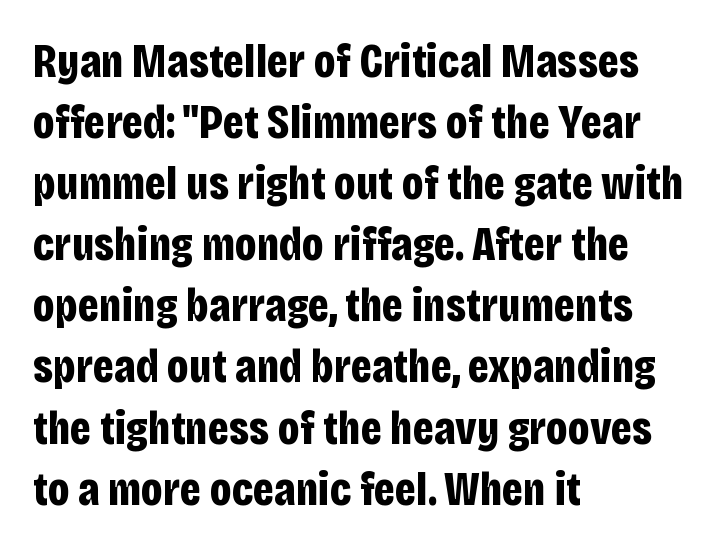
The image shows 47 px bold, condensed sans-serif type, upright; set left-aligned, normal line spacing (1.3x), normal letter spacing, not underlined; low stroke contrast and a large x-height.
